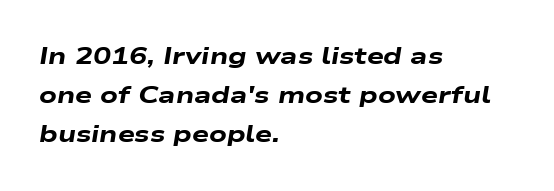
Q: Is the text bold? A: Yes.
Q: Is the text italic (slanted)? A: Yes, it leans right by about 9 degrees.
Q: Is the text underlined? A: No.
Q: How is the paragraph aligned? A: Left-aligned.
Q: Is the spacing between letters normal or unusually wide? A: Normal.
Q: Is the spacing between lines tight, normal or loose? A: Normal.
